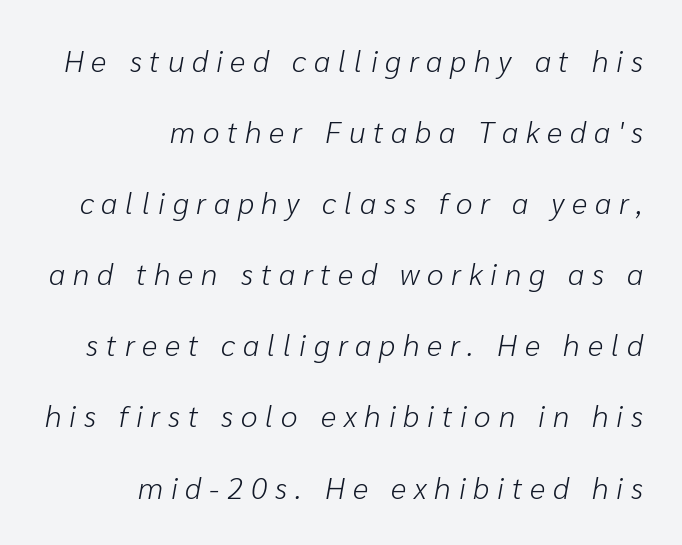
The image shows 30 px light type, italic (leaning right); set right-aligned, loose line spacing (2.37x), unusually wide letter spacing (+0.26 em), not underlined; low stroke contrast and a medium x-height.
